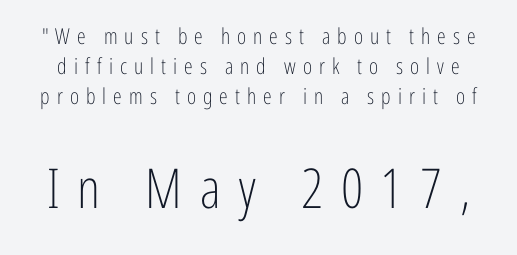
{"serif": "no", "italic": "no", "bold": "no", "weight": "light", "width": "condensed", "stroke_contrast": "low", "x_height": "medium", "monospaced": "no", "underline": "no", "line_spacing": "normal", "line_spacing_ratio": 1.37, "letter_spacing": "wide", "letter_spacing_em": 0.32, "larger_block": "second", "size_ratio": 2.5, "glyph_px": 55}
